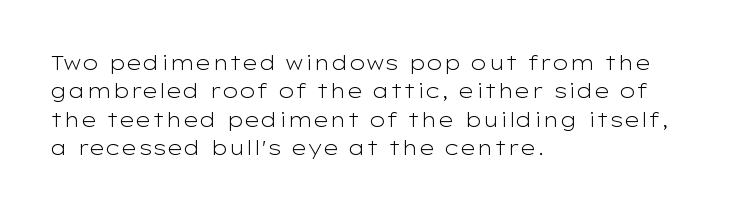
{"italic": "no", "bold": "no", "underline": "no", "align": "left", "line_spacing": "normal", "line_spacing_ratio": 1.42, "letter_spacing": "normal", "letter_spacing_em": 0.0, "glyph_px": 20}
